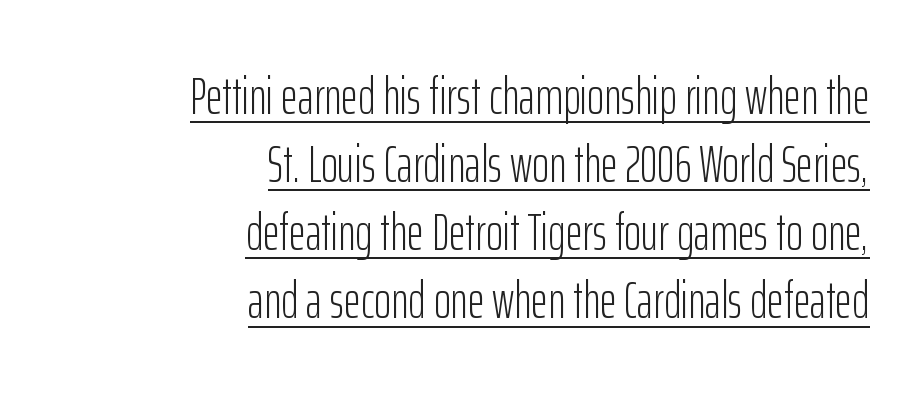
Q: Is the text bold? A: No.
Q: Is the text italic (slanted)? A: No, it is upright.
Q: Is the typeface a serif or a sans-serif typeface? A: Sans-serif.
Q: Is the text underlined? A: Yes.
Q: How is the paragraph aligned? A: Right-aligned.
Q: Is the spacing between letters normal or unusually wide? A: Normal.
Q: Is the spacing between lines tight, normal or loose? A: Normal.
Q: Width (condensed, normal, or wide)? A: Condensed.
Q: Stroke contrast? A: Low.
Q: x-height? A: Medium.
Q: Monospaced? A: No.
